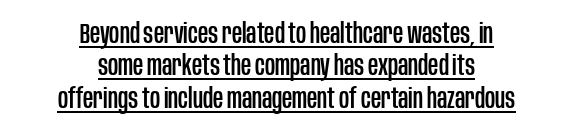
{"serif": "no", "italic": "no", "width": "condensed", "stroke_contrast": "low", "x_height": "large", "monospaced": "no", "underline": "yes", "align": "center", "line_spacing_ratio": 1.16, "letter_spacing": "normal", "letter_spacing_em": 0.0, "glyph_px": 28}
